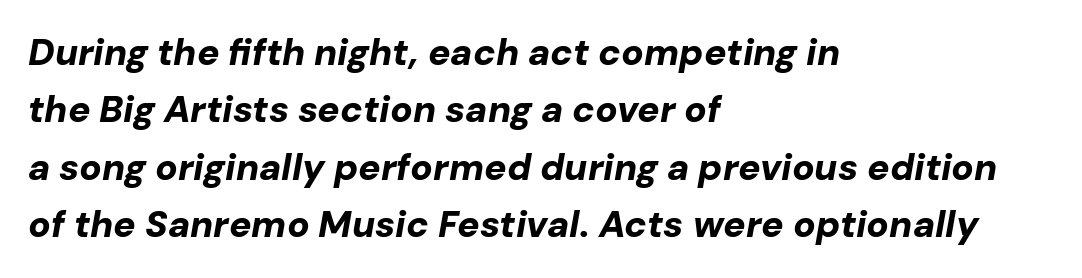
This rendering features lettering with no underline. Every row of glyphs begins at an identical x-position on the left. When letters slant like this, we call the style italic. Spacing between characters is what you'd get straight out of the box. Successive baselines arrive at the customary interval.
